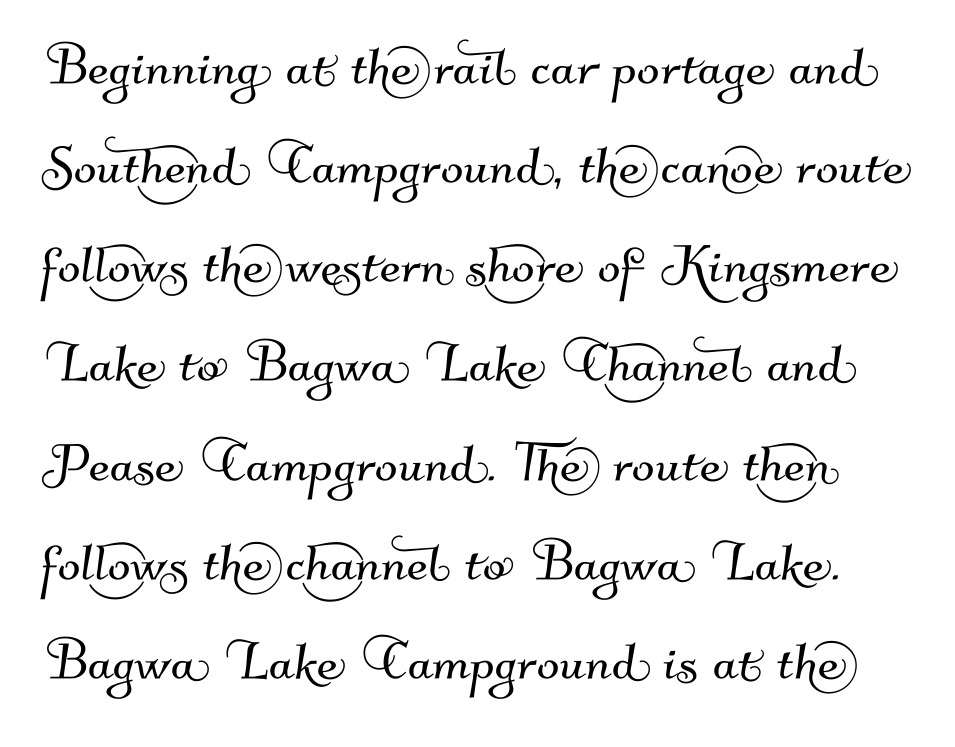
The image shows 67 px sans-serif type; set normal line spacing (1.48x), normal letter spacing, not underlined; medium stroke contrast and a small x-height.
